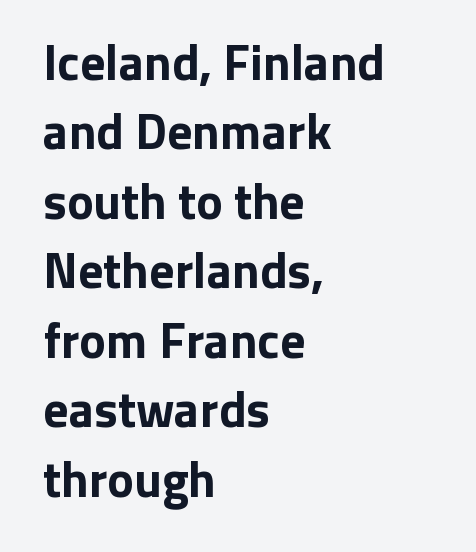
The image shows 50 px bold sans-serif type, upright; set left-aligned, normal line spacing (1.39x), normal letter spacing, not underlined; low stroke contrast and a medium x-height.
